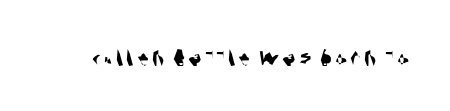
{"serif": "no", "width": "condensed", "stroke_contrast": "medium", "x_height": "large", "monospaced": "no", "underline": "no", "glyph_px": 28}
